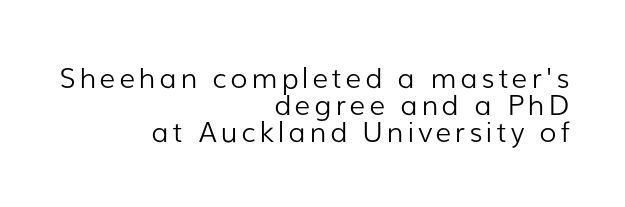
{"serif": "no", "italic": "no", "bold": "no", "weight": "light", "width": "normal", "stroke_contrast": "low", "x_height": "medium", "monospaced": "no", "underline": "no", "align": "right", "line_spacing": "tight", "line_spacing_ratio": 0.97, "glyph_px": 28}
